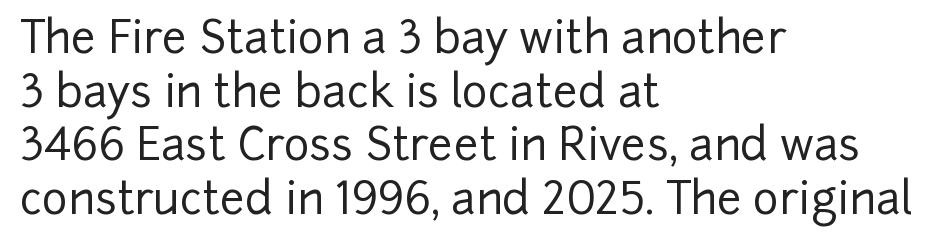
{"serif": "no", "italic": "no", "width": "normal", "stroke_contrast": "low", "x_height": "medium", "monospaced": "no", "underline": "no", "align": "left", "line_spacing_ratio": 1.22, "letter_spacing": "normal", "letter_spacing_em": 0.0, "glyph_px": 44}
